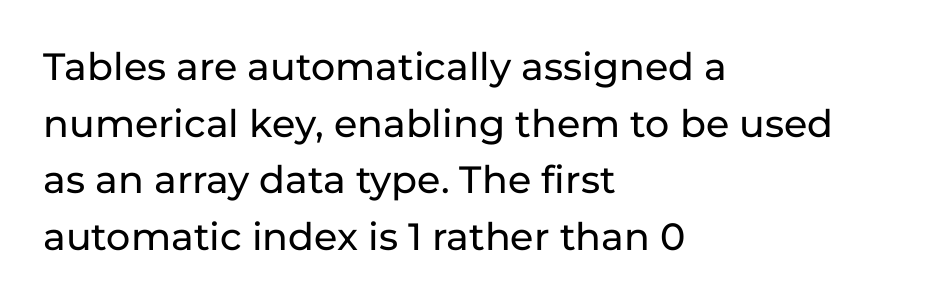
Q: Is the text italic (slanted)? A: No, it is upright.
Q: Is the typeface a serif or a sans-serif typeface? A: Sans-serif.
Q: Is the text underlined? A: No.
Q: How is the paragraph aligned? A: Left-aligned.
Q: Is the spacing between letters normal or unusually wide? A: Normal.
Q: Is the spacing between lines tight, normal or loose? A: Normal.
Q: Width (condensed, normal, or wide)? A: Normal.
Q: Stroke contrast? A: Low.
Q: x-height? A: Medium.
Q: Monospaced? A: No.
